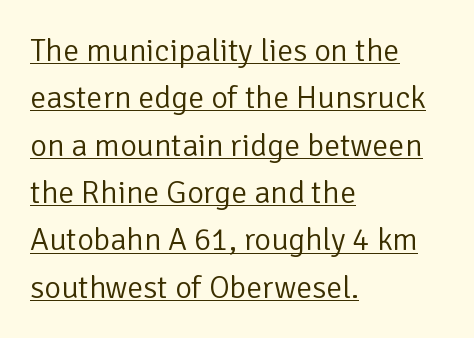
The image shows 32 px light sans-serif type, upright; set left-aligned, normal line spacing (1.48x), normal letter spacing, underlined; low stroke contrast and a medium x-height.
